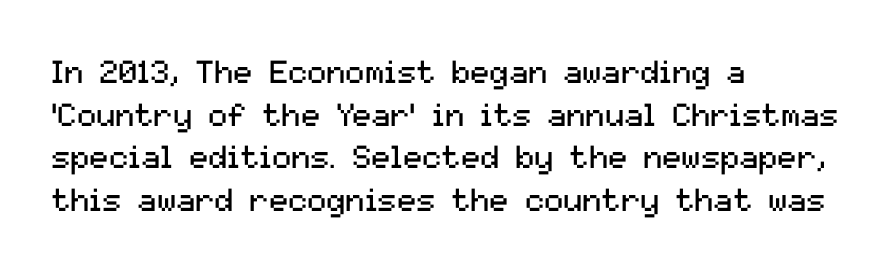
{"serif": "no", "italic": "no", "bold": "no", "weight": "regular", "width": "normal", "stroke_contrast": "medium", "x_height": "medium", "monospaced": "no", "underline": "no", "align": "left", "line_spacing": "normal", "line_spacing_ratio": 1.33, "letter_spacing": "normal", "letter_spacing_em": 0.0, "glyph_px": 32}
